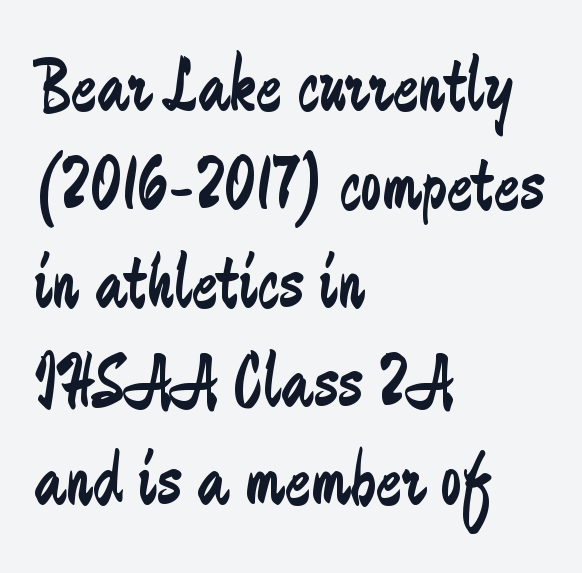
Q: Is the text bold? A: No.
Q: Is the text italic (slanted)? A: Yes.
Q: Is the typeface a serif or a sans-serif typeface? A: Sans-serif.
Q: Is the text underlined? A: No.
Q: How is the paragraph aligned? A: Left-aligned.
Q: Is the spacing between letters normal or unusually wide? A: Normal.
Q: Is the spacing between lines tight, normal or loose? A: Normal.
Q: Width (condensed, normal, or wide)? A: Condensed.
Q: Stroke contrast? A: Low.
Q: x-height? A: Small.
Q: Monospaced? A: No.
